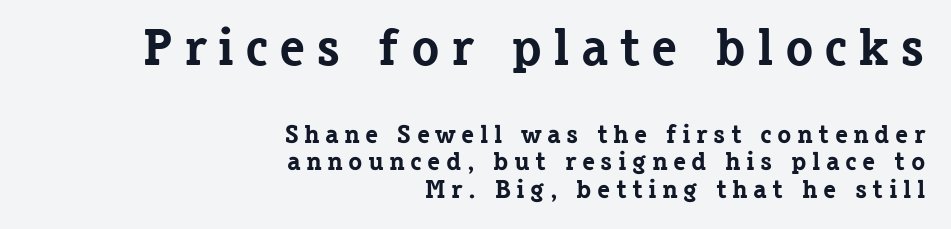
The image shows 52 px bold serif type, upright; set right-aligned, tight line spacing (1.06x), unusually wide letter spacing (+0.21 em), not underlined; the first (top) block is 2.0x larger; low stroke contrast and a medium x-height.
